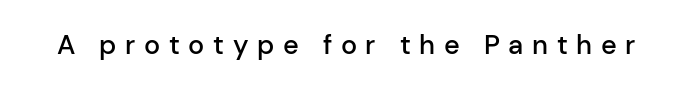
Underline: absent. The letters stand straight up with perfectly vertical stems. Summary of weight: moderately heavy, a semibold. The line texture is sparse and dotted thanks to wide tracking.
